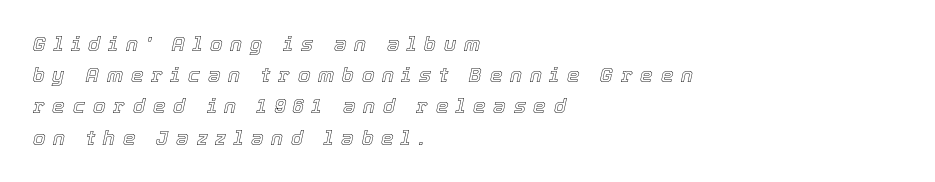
Q: Is the text italic (slanted)? A: Yes, it leans right by about 12 degrees.
Q: Is the text underlined? A: No.
Q: How is the paragraph aligned? A: Left-aligned.
Q: Is the spacing between letters normal or unusually wide? A: Unusually wide.
Q: Is the spacing between lines tight, normal or loose? A: Normal.
